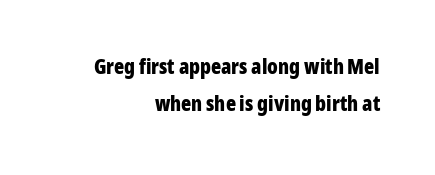
{"italic": "no", "bold": "yes", "underline": "no", "align": "right", "line_spacing_ratio": 1.74, "letter_spacing": "normal", "letter_spacing_em": 0.0, "glyph_px": 21}
